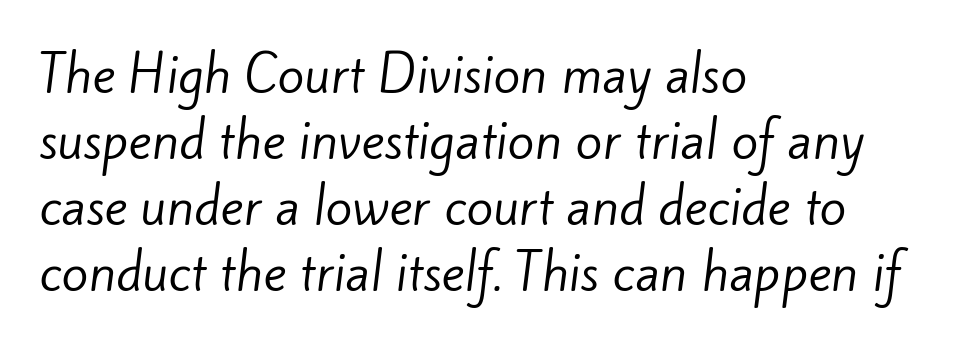
The image shows 49 px regular-weight sans-serif type; set left-aligned, normal line spacing (1.35x), normal letter spacing, not underlined; low stroke contrast and a small x-height.
